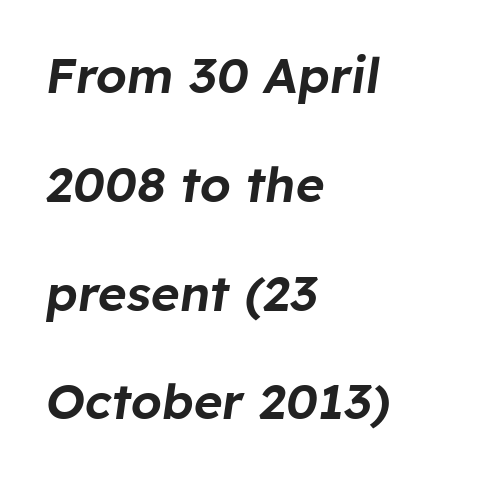
Has an underline been added? It has not. Layout note: lines flush left. Look at the tracking — it's just the regular setting, nothing added. What's the leading like? Stretched, with rows far apart. It's the slanting kind of type.
